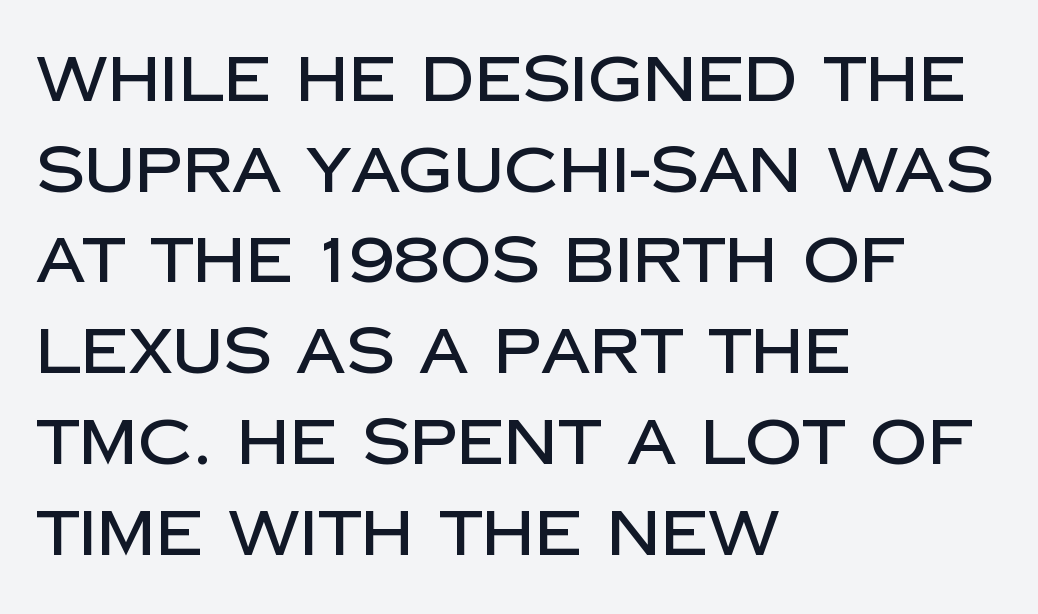
{"serif": "no", "italic": "no", "width": "normal", "stroke_contrast": "low", "x_height": "large", "monospaced": "no", "underline": "no", "align": "left", "line_spacing": "normal", "line_spacing_ratio": 1.44, "letter_spacing": "normal", "letter_spacing_em": 0.0, "glyph_px": 63}
